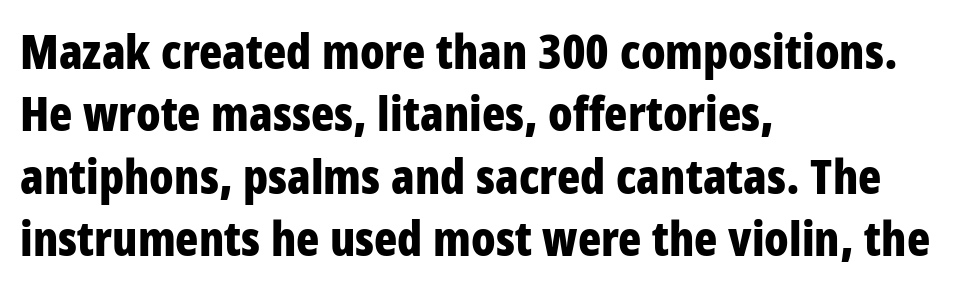
Typographically, this falls in the sans-serif category. Every row of glyphs begins at an identical x-position on the left. Leading: standard. Is the type bold? Yes — the strokes are clearly thick and heavy. Varying glyph widths throughout — classic text-font behaviour. Beneath every word, the page is bare.
